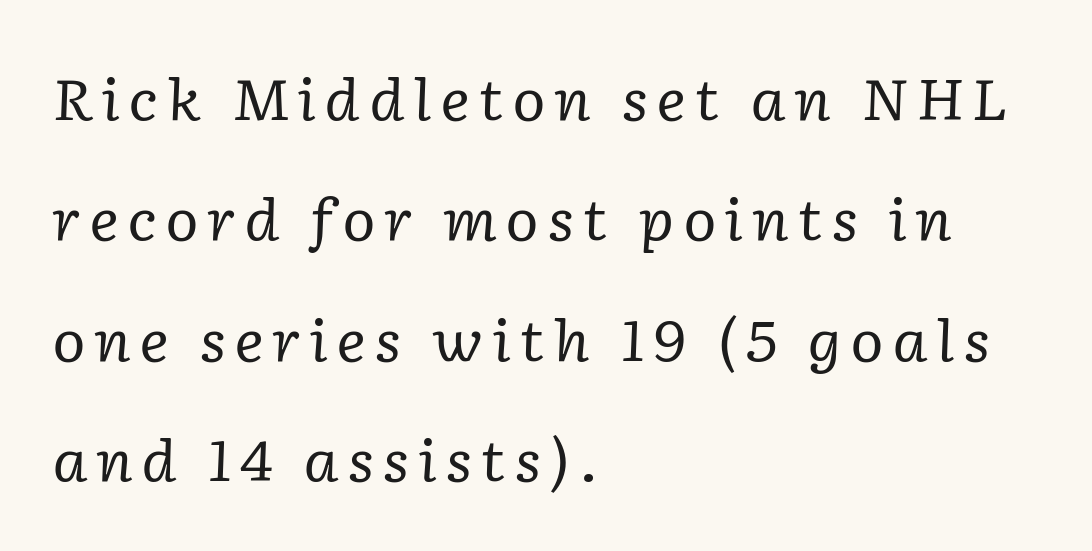
{"serif": "yes", "italic": "yes", "lean": "right", "slant_degrees": 2, "bold": "no", "weight": "regular", "width": "normal", "stroke_contrast": "low", "x_height": "medium", "monospaced": "no", "underline": "no", "align": "left", "line_spacing": "loose", "line_spacing_ratio": 2.11, "glyph_px": 57}
